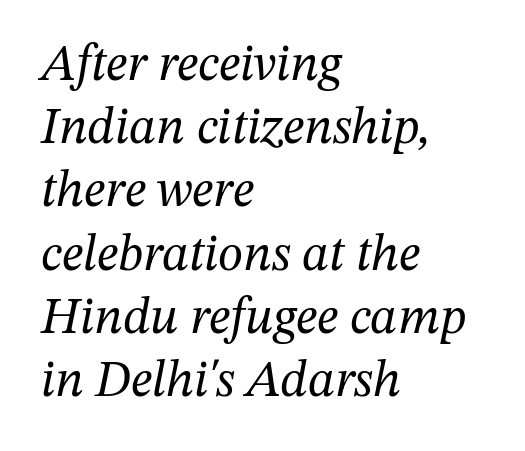
The image shows 51 px regular-weight serif type, italic (leaning right); set left-aligned, line spacing 1.24x, normal letter spacing, not underlined; medium stroke contrast and a medium x-height.
